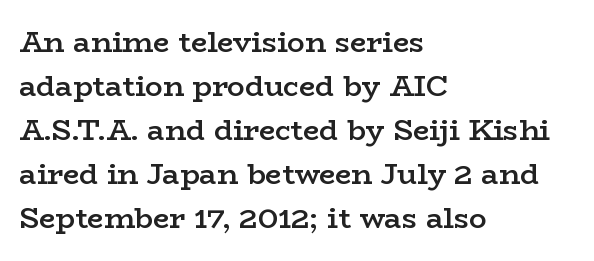
In terms of weight, the rendering is demibold, just under bold. Is this a fixed-width face? No — the glyphs have proportional, varying widths. A typesetter would label this face a serif. The axis of the letterforms is exactly vertical.
